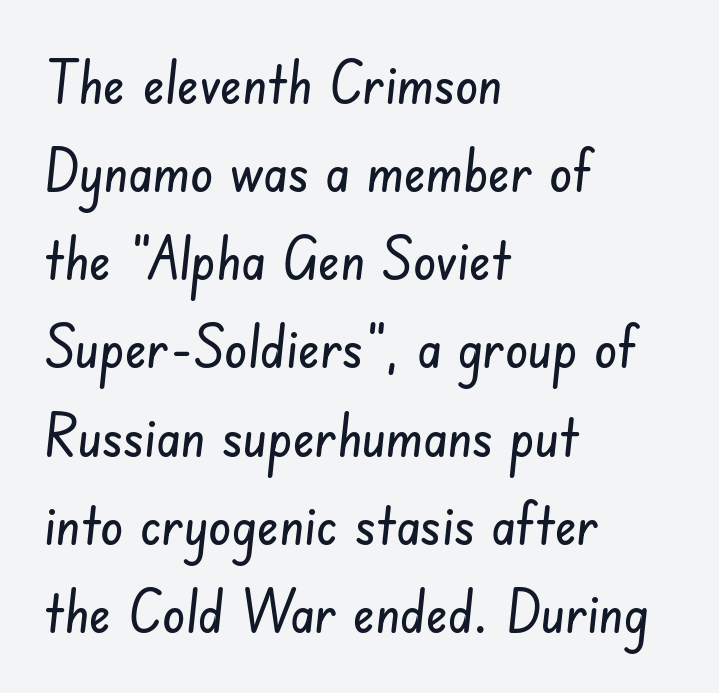
Q: Is the typeface a serif or a sans-serif typeface? A: Sans-serif.
Q: Is the text underlined? A: No.
Q: How is the paragraph aligned? A: Left-aligned.
Q: Is the spacing between letters normal or unusually wide? A: Normal.
Q: Is the spacing between lines tight, normal or loose? A: Normal.
Q: Width (condensed, normal, or wide)? A: Condensed.
Q: Stroke contrast? A: Low.
Q: x-height? A: Small.
Q: Monospaced? A: No.
